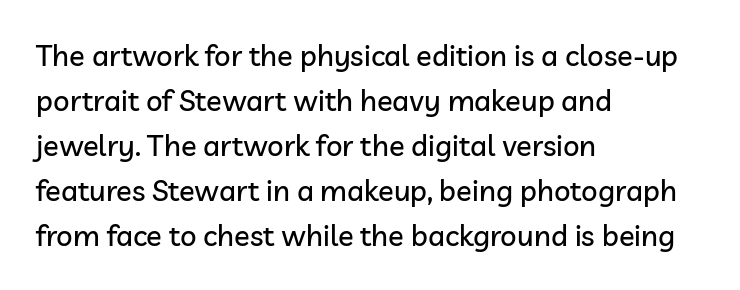
Q: Is the text italic (slanted)? A: No, it is upright.
Q: Is the typeface a serif or a sans-serif typeface? A: Sans-serif.
Q: Is the text underlined? A: No.
Q: How is the paragraph aligned? A: Left-aligned.
Q: Is the spacing between letters normal or unusually wide? A: Normal.
Q: Is the spacing between lines tight, normal or loose? A: Normal.
Q: Width (condensed, normal, or wide)? A: Normal.
Q: Stroke contrast? A: Low.
Q: x-height? A: Medium.
Q: Monospaced? A: No.
